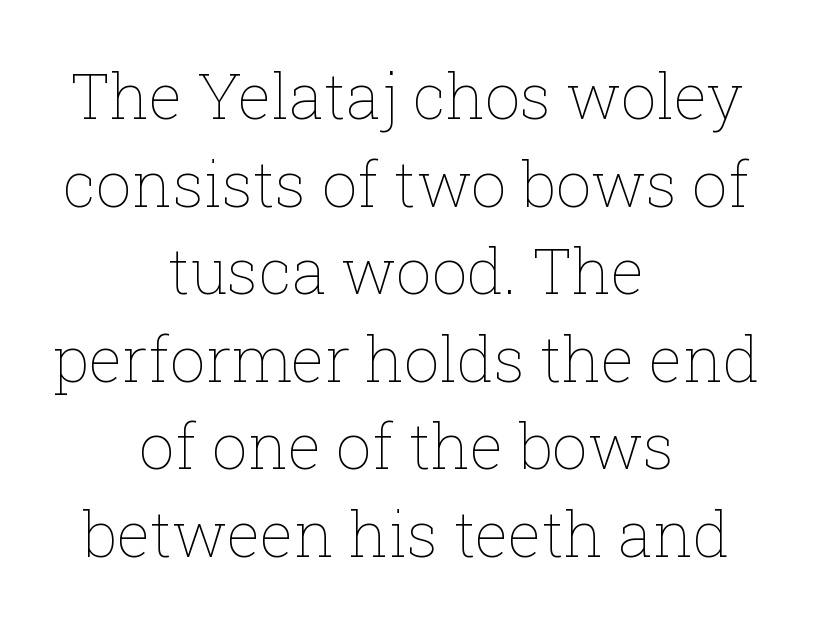
The image shows 63 px thin type, upright; set centered, normal line spacing (1.39x), normal letter spacing, not underlined; low stroke contrast and a medium x-height.
